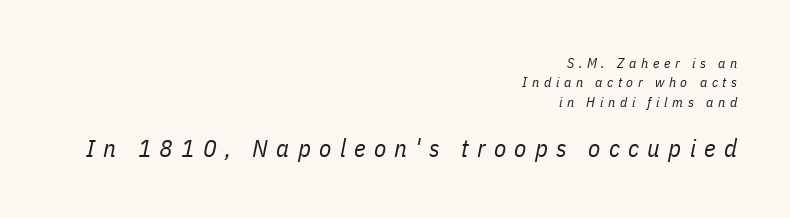
{"italic": "yes", "lean": "right", "slant_degrees": 11, "bold": "no", "underline": "no", "align": "right", "line_spacing": "normal", "line_spacing_ratio": 1.39, "letter_spacing": "wide", "letter_spacing_em": 0.33, "larger_block": "second", "size_ratio": 1.79, "glyph_px": 25}
